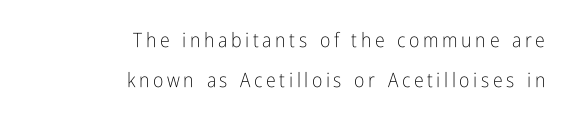
What's the leading like? Stretched, with rows far apart. Every stem runs plumb, perpendicular to the baseline. Anything drawn beneath the words? Only blank space. The rag falls on the left side of this text block. The strokes are not fattened; the text isn't bold.
